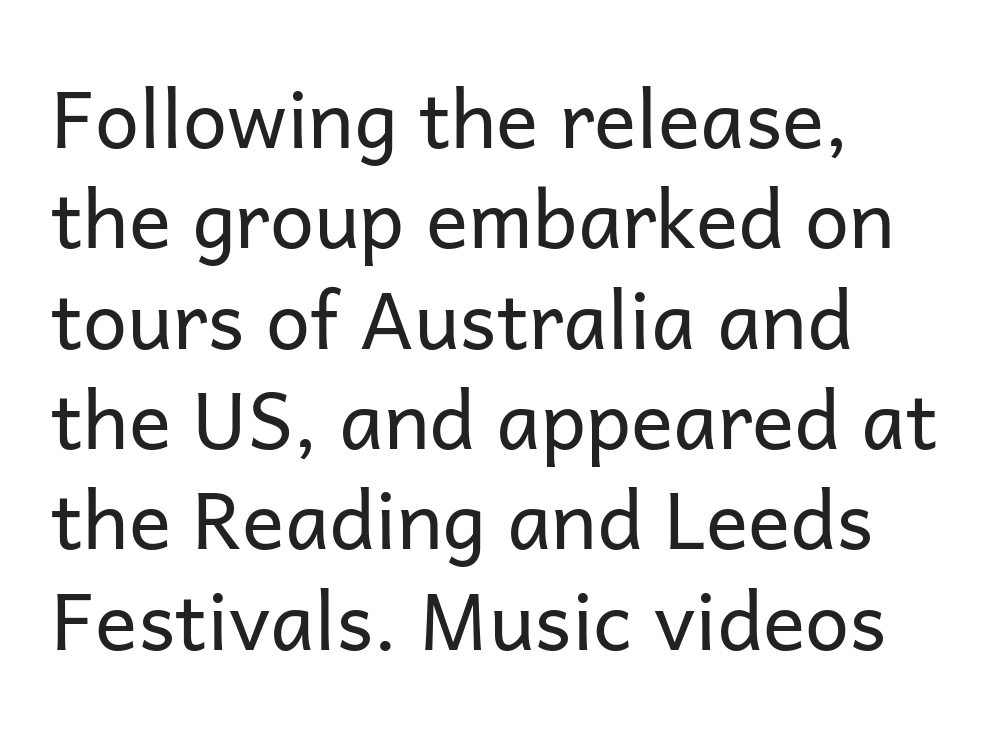
The passage shown is not underscored anywhere. The face used here is proportionally spaced, like ordinary book or web type. Students, note that the glyphs here touch the page at normal intervals. The line-height multiplier appears to be the usual default. The compositor pushed each line to the left boundary.
